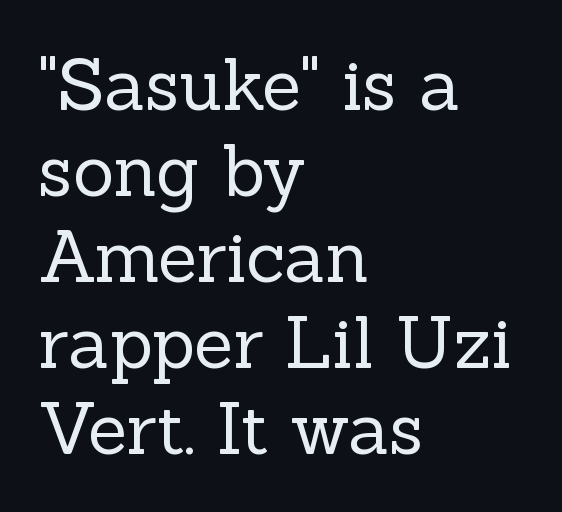
Q: Is the text bold? A: No.
Q: Is the text italic (slanted)? A: No, it is upright.
Q: Is the typeface a serif or a sans-serif typeface? A: Serif.
Q: Is the text underlined? A: No.
Q: How is the paragraph aligned? A: Left-aligned.
Q: Is the spacing between letters normal or unusually wide? A: Normal.
Q: Width (condensed, normal, or wide)? A: Normal.
Q: x-height? A: Medium.
Q: Monospaced? A: No.
